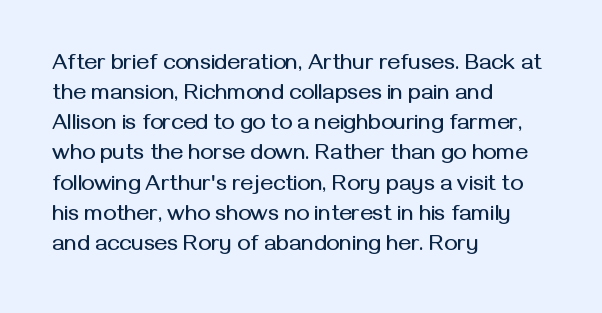
The image shows 22 px text type, upright; set left-aligned, normal line spacing (1.37x), normal letter spacing, not underlined.
